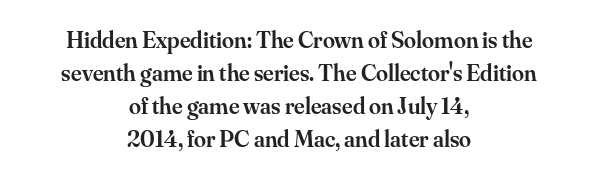
{"italic": "no", "bold": "semi", "underline": "no", "align": "center", "line_spacing": "normal", "line_spacing_ratio": 1.37, "letter_spacing": "normal", "letter_spacing_em": 0.0, "glyph_px": 24}
